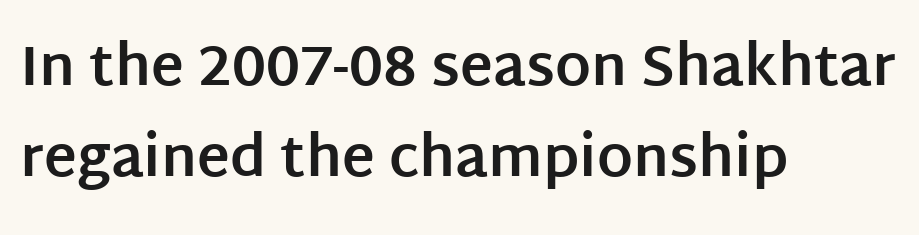
Q: Is the text bold? A: Yes.
Q: Is the text italic (slanted)? A: No, it is upright.
Q: Is the typeface a serif or a sans-serif typeface? A: Sans-serif.
Q: Is the text underlined? A: No.
Q: How is the paragraph aligned? A: Left-aligned.
Q: Is the spacing between letters normal or unusually wide? A: Normal.
Q: Is the spacing between lines tight, normal or loose? A: Normal.
Q: Width (condensed, normal, or wide)? A: Normal.
Q: Stroke contrast? A: Low.
Q: x-height? A: Large.
Q: Monospaced? A: No.
